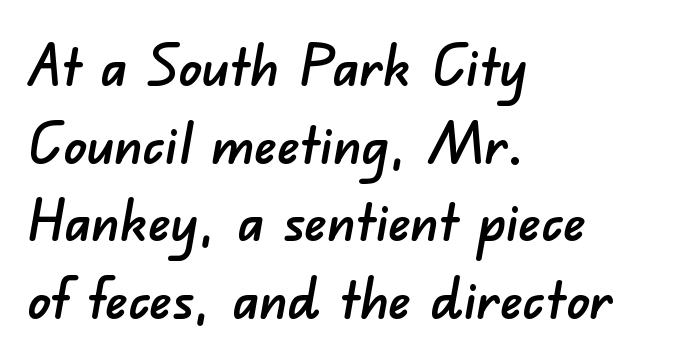
Left-aligned paragraph, ragged on the right. Examine the stroke ends and you'll find no serifs. Does extra space separate the letters? No, they use regular spacing. Letters rest on an invisible, unmarked baseline. Evenly set lines give the paragraph a standard silhouette.
